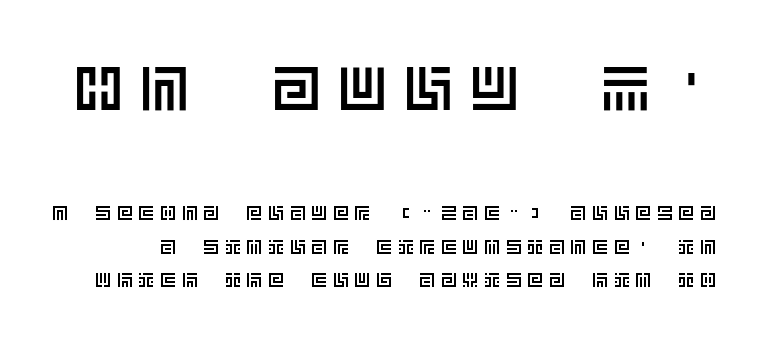
{"italic": "no", "width": "normal", "x_height": "large", "underline": "no", "line_spacing": "normal", "line_spacing_ratio": 1.68, "letter_spacing": "wide", "letter_spacing_em": 0.28, "larger_block": "first", "size_ratio": 3.05, "glyph_px": 61}
